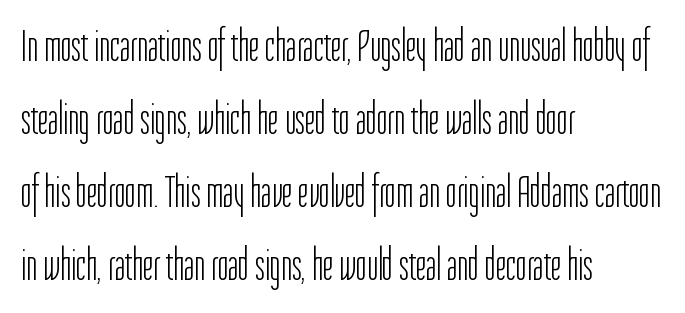
Descenders hang freely into open space. Serif or sans? Sans — the stroke terminals are bare. Varying glyph widths throughout — classic text-font behaviour. Weight: in the light-to-regular range. Italic? Not at all — the glyphs are vertical. Layout note: lines flush left.
